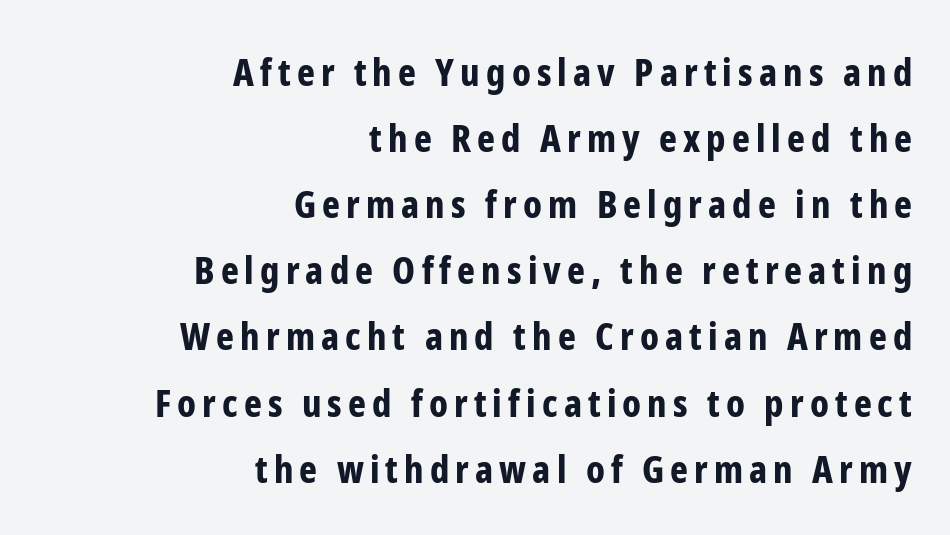
Q: Is the text bold? A: Yes.
Q: Is the text italic (slanted)? A: No, it is upright.
Q: Is the typeface a serif or a sans-serif typeface? A: Sans-serif.
Q: Is the text underlined? A: No.
Q: How is the paragraph aligned? A: Right-aligned.
Q: Width (condensed, normal, or wide)? A: Condensed.
Q: Stroke contrast? A: Low.
Q: x-height? A: Medium.
Q: Monospaced? A: No.
